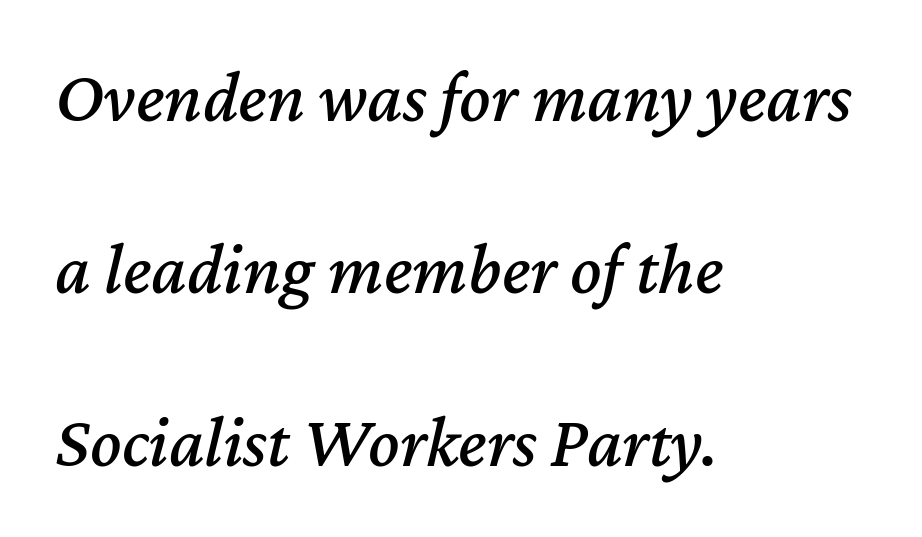
{"italic": "yes", "lean": "right", "slant_degrees": 12, "width": "normal", "stroke_contrast": "medium", "x_height": "medium", "monospaced": "no", "underline": "no", "align": "left", "line_spacing": "loose", "line_spacing_ratio": 2.36, "letter_spacing": "normal", "letter_spacing_em": 0.0, "glyph_px": 73}
